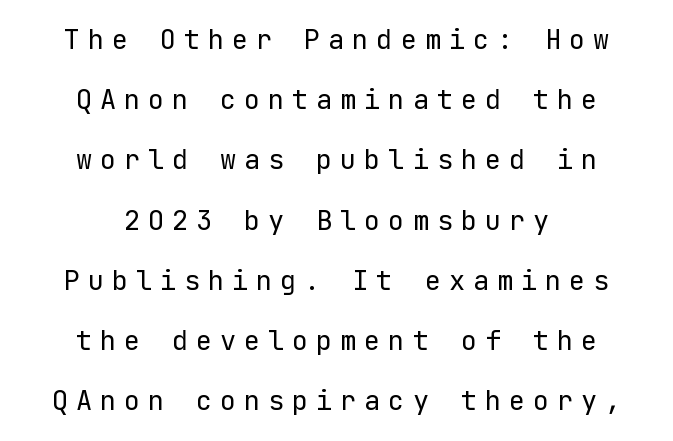
A great deal of white space separates one row of letters from the next. The compositor balanced each line on the midline. Ink coverage per letter is moderate at most. Descender tails drop into unmarked territory. Is the letter spacing exaggerated? Yes — the characters are pushed far apart. If you drew a line through each stem, it would be perfectly vertical.
